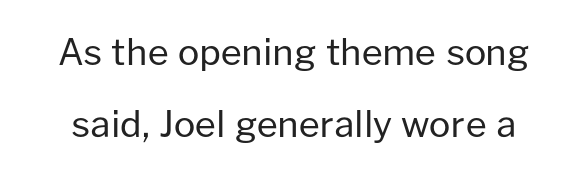
Is this a fixed-width face? No — the glyphs have proportional, varying widths. When letters stand straight like this, we call the style roman or upright. Descender tails drop into unmarked territory. The font family rendered here belongs to the sans-serif group. The designer dialed line spacing up above the default. Caption: face not bold, strokes unweighted.
